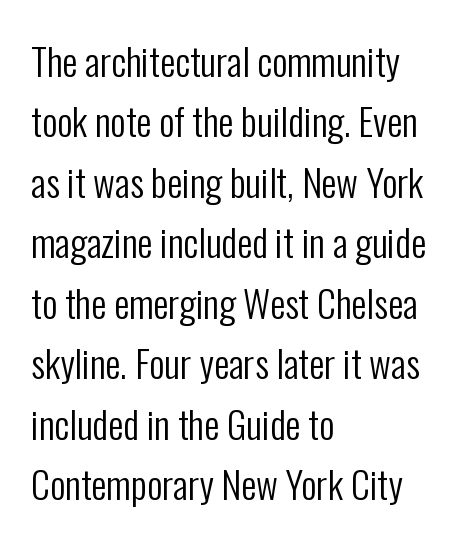
The image shows 38 px regular-weight, condensed sans-serif type, upright; set left-aligned, normal line spacing (1.59x), normal letter spacing, not underlined; low stroke contrast and a medium x-height.
